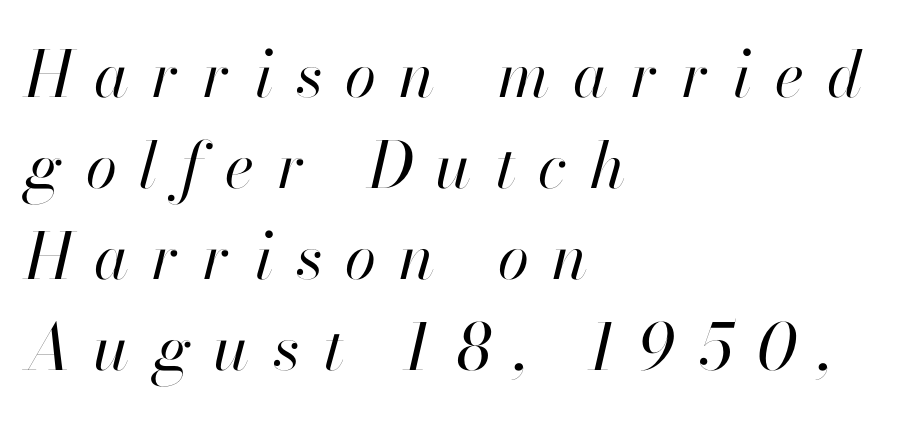
The image shows 64 px regular-weight type, italic (leaning right); set left-aligned, normal line spacing (1.42x), unusually wide letter spacing (+0.36 em), not underlined; high stroke contrast and a small x-height.
